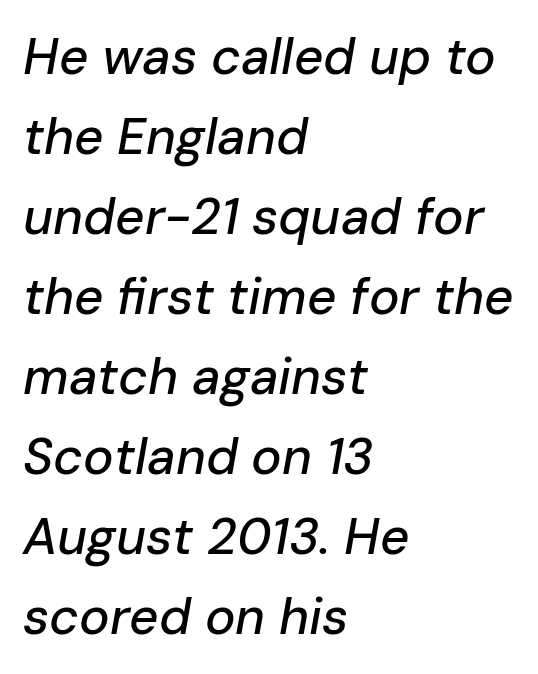
{"italic": "yes", "lean": "right", "slant_degrees": 10, "width": "normal", "stroke_contrast": "low", "x_height": "medium", "monospaced": "no", "underline": "no", "align": "left", "line_spacing": "normal", "line_spacing_ratio": 1.57, "letter_spacing": "normal", "letter_spacing_em": 0.0, "glyph_px": 51}
